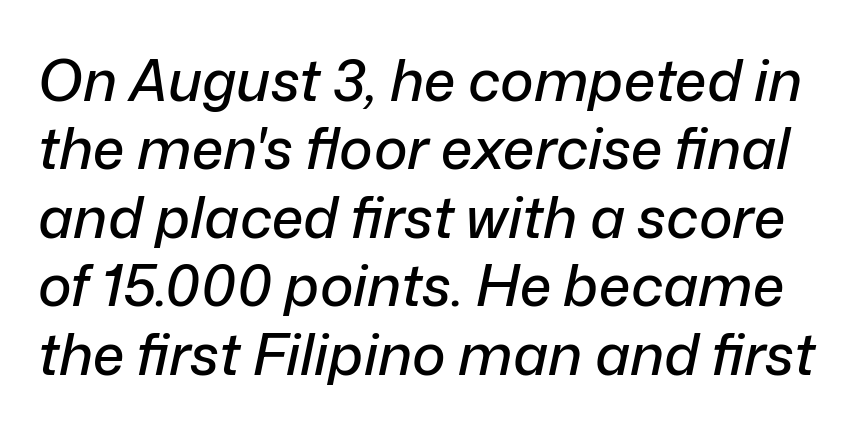
Q: Is the text italic (slanted)? A: Yes, it leans right by about 12 degrees.
Q: Is the text underlined? A: No.
Q: Is the spacing between letters normal or unusually wide? A: Normal.
Q: Width (condensed, normal, or wide)? A: Normal.
Q: Stroke contrast? A: Low.
Q: x-height? A: Medium.
Q: Monospaced? A: No.
